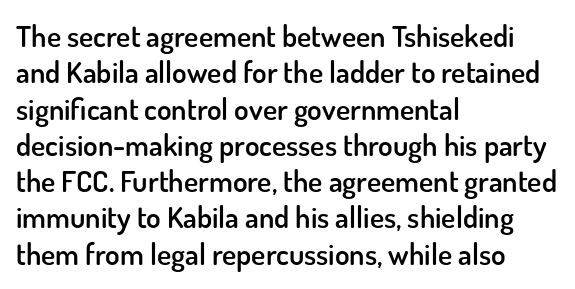
Leftover space on each line is placed entirely after the last word. Each word holds together tightly as a unit, with standard inter-letter gaps. The lettering stays uniformly vertical, giving the passage a roman look. These lines are rendered in a variable-pitch font.
